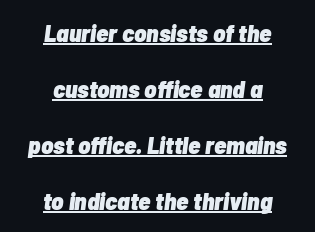
{"italic": "yes", "lean": "right", "slant_degrees": 7, "bold": "yes", "underline": "yes", "align": "center", "line_spacing": "loose", "line_spacing_ratio": 2.24, "letter_spacing": "normal", "letter_spacing_em": 0.0, "glyph_px": 25}
